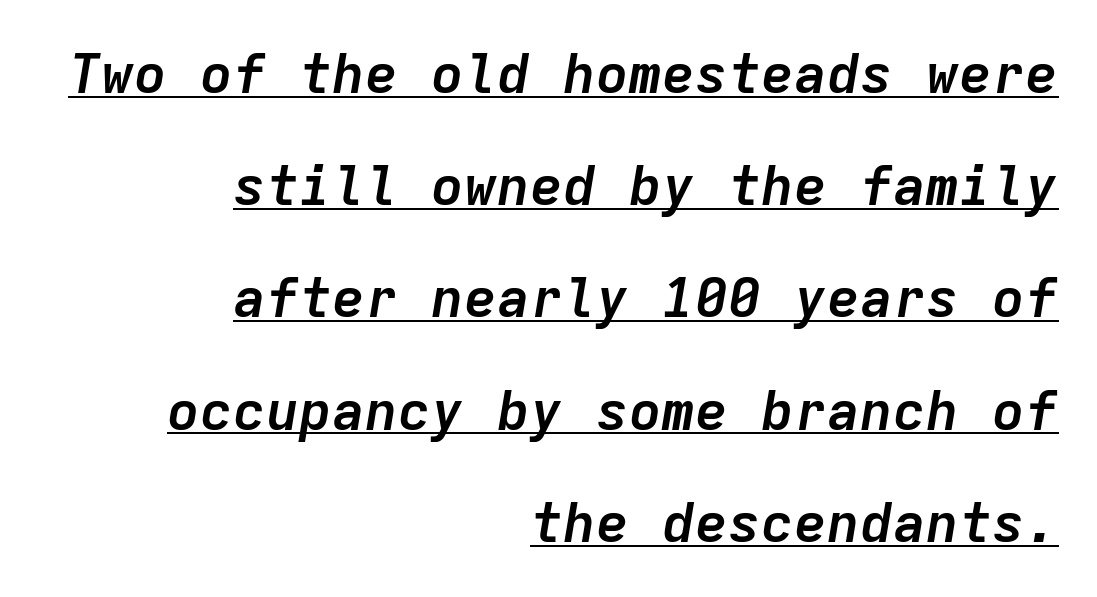
Q: Is the text bold? A: Yes.
Q: Is the text italic (slanted)? A: Yes, it leans right by about 9 degrees.
Q: Is the text underlined? A: Yes.
Q: How is the paragraph aligned? A: Right-aligned.
Q: Is the spacing between letters normal or unusually wide? A: Normal.
Q: Is the spacing between lines tight, normal or loose? A: Loose.
Q: Width (condensed, normal, or wide)? A: Normal.
Q: Stroke contrast? A: Low.
Q: x-height? A: Medium.
Q: Monospaced? A: Yes.
